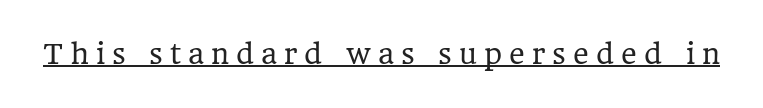
The image shows 27 px text type, upright; set unusually wide letter spacing (+0.26 em), underlined.
